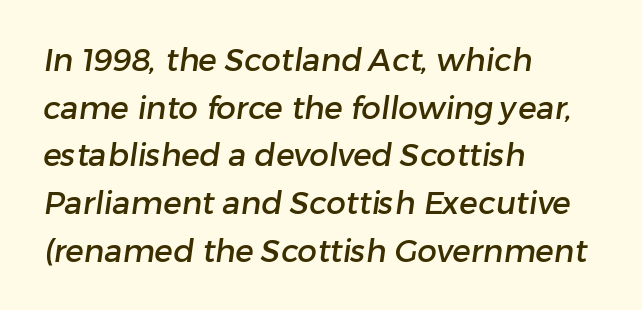
Is this a fixed-width face? No — the glyphs have proportional, varying widths. Leftover space on each line is placed entirely after the last word. This sample keeps an unexceptional amount of space between lines. Look at the tracking — it's just the regular setting, nothing added. This rendering features lettering with no underline. Letterform terminals end flat and unadorned throughout the passage.
